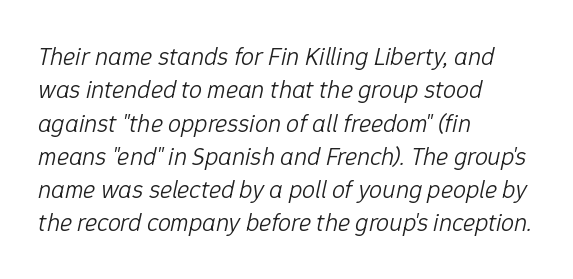
{"italic": "yes", "lean": "right", "slant_degrees": 12, "bold": "no", "underline": "no", "align": "left", "line_spacing": "normal", "line_spacing_ratio": 1.28, "letter_spacing": "normal", "letter_spacing_em": 0.0, "glyph_px": 26}
